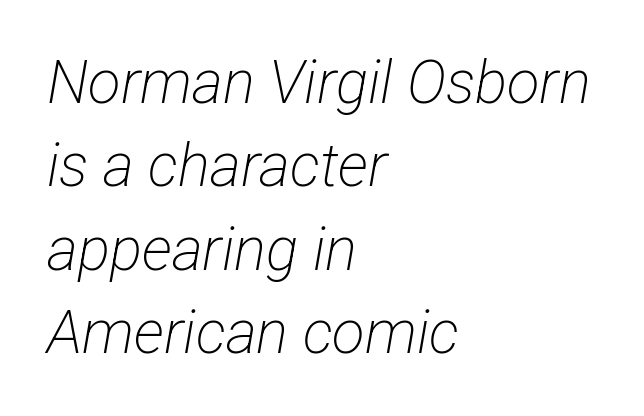
The image shows 60 px light, condensed sans-serif type; set left-aligned, normal line spacing (1.39x), normal letter spacing, not underlined; low stroke contrast and a medium x-height.
